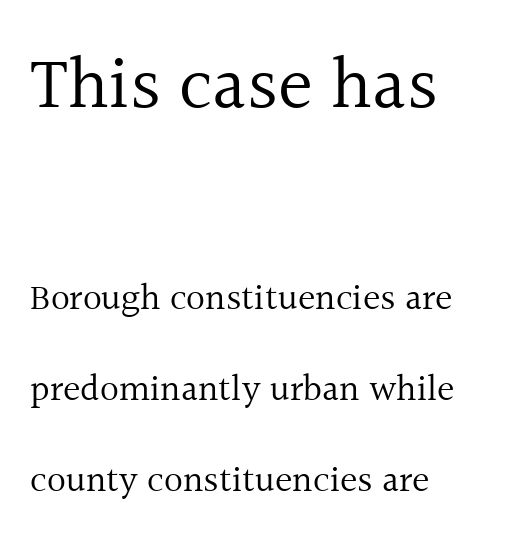
Type size steps down from the first block to the second. The typeface has the unassuming heft of standard copy or less. The block of text is sparse from top to bottom, with ample space between rows. This sample has the flowing, uneven cadence of proportional lettering. Clear beneath every line of the passage. Quick note: not italic, upright.
